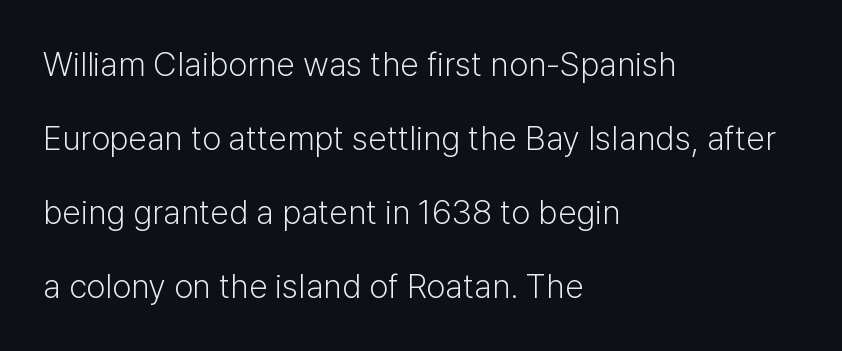
A typesetter would call this proportional, since set widths differ per character. Default kerning and tracking; the words read as compact shapes. You can tell it's not italic because the verticals are truly vertical. Each new line begins a long way beneath the previous one.
